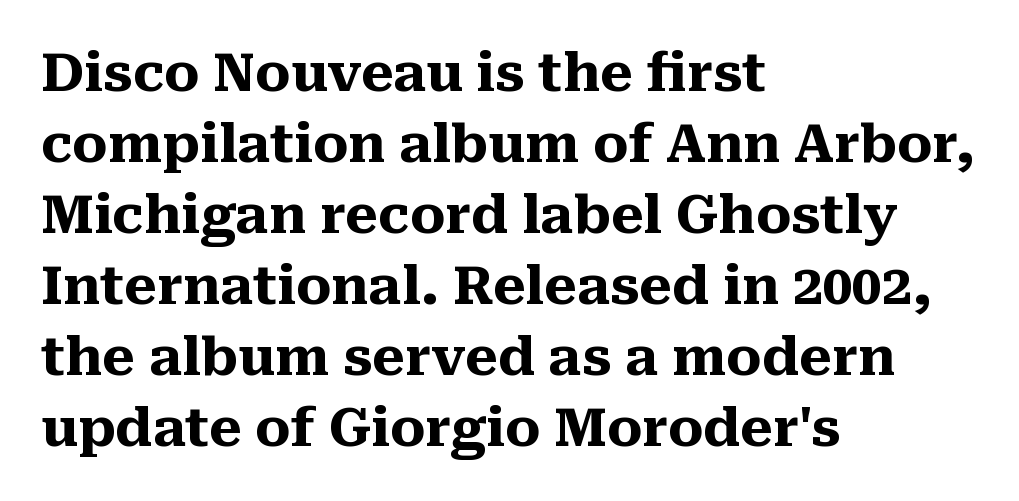
The image shows 53 px heavy serif type, upright; set left-aligned, normal line spacing (1.34x), normal letter spacing, not underlined; medium stroke contrast and a medium x-height.
